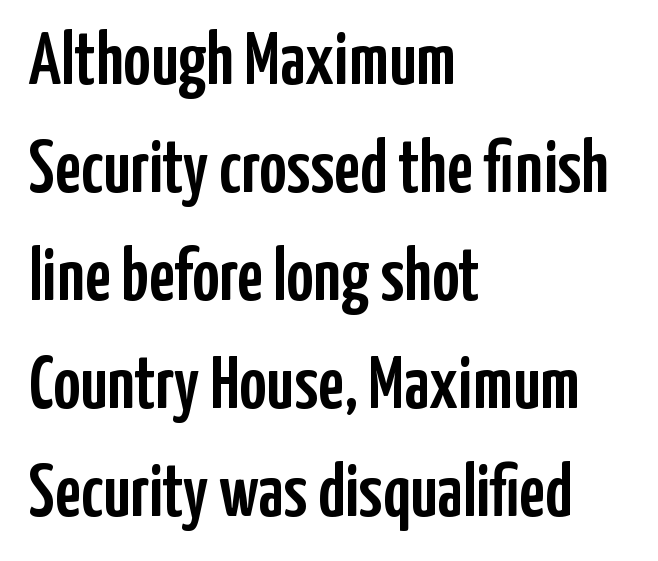
{"serif": "no", "italic": "no", "width": "condensed", "stroke_contrast": "low", "x_height": "medium", "monospaced": "no", "underline": "no", "align": "left", "line_spacing": "normal", "line_spacing_ratio": 1.46, "letter_spacing": "normal", "letter_spacing_em": 0.0, "glyph_px": 74}
